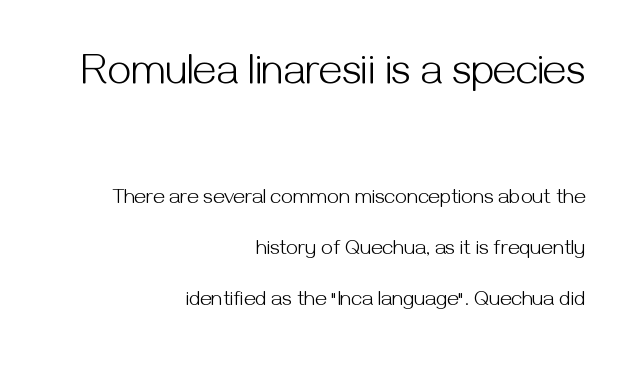
Q: Is the text bold? A: No.
Q: Is the text italic (slanted)? A: No, it is upright.
Q: Is the typeface a serif or a sans-serif typeface? A: Sans-serif.
Q: Is the text underlined? A: No.
Q: How is the paragraph aligned? A: Right-aligned.
Q: Is the spacing between letters normal or unusually wide? A: Normal.
Q: Is the spacing between lines tight, normal or loose? A: Loose.
Q: Which block of text is set in a larger size, the first (top) or the second (bottom)? A: The first (top) one.
Q: Width (condensed, normal, or wide)? A: Normal.
Q: Stroke contrast? A: Medium.
Q: x-height? A: Medium.
Q: Monospaced? A: No.
